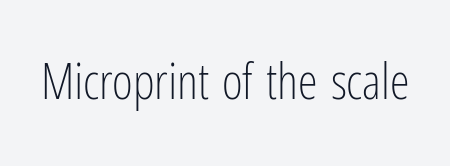
The image shows 50 px light, condensed sans-serif type, upright; set normal letter spacing, not underlined; low stroke contrast and a medium x-height.
